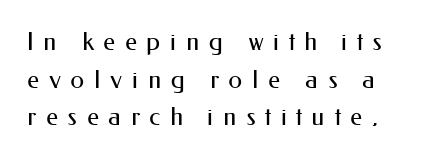
The image shows 25 px text type, upright; set normal line spacing (1.51x), unusually wide letter spacing (+0.38 em), not underlined.
